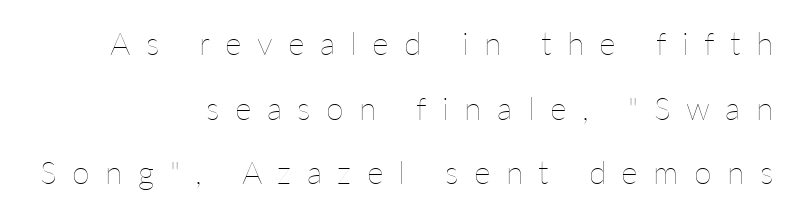
The image shows 32 px thin type, upright; set right-aligned, loose line spacing (2.02x), unusually wide letter spacing (+0.48 em), not underlined; low stroke contrast and a medium x-height.
